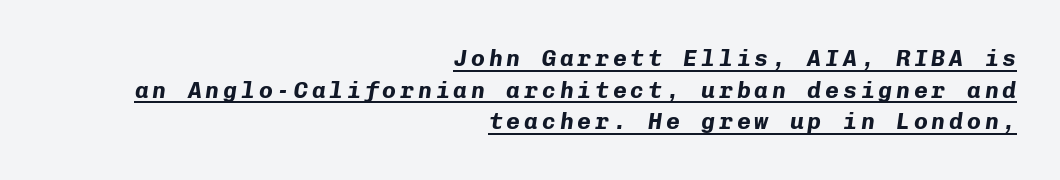
{"italic": "yes", "lean": "right", "slant_degrees": 8, "bold": "yes", "underline": "yes", "align": "right", "line_spacing": "normal", "line_spacing_ratio": 1.38, "glyph_px": 23}
